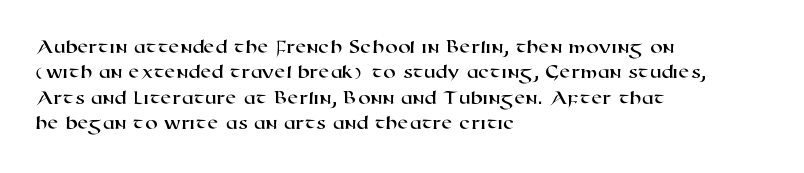
The gaps between neighbouring characters are ordinary and unremarkable. Interline gaps are of average width in this sample. One-word summary of the alignment: left. The gap between lines stays unmarked.
